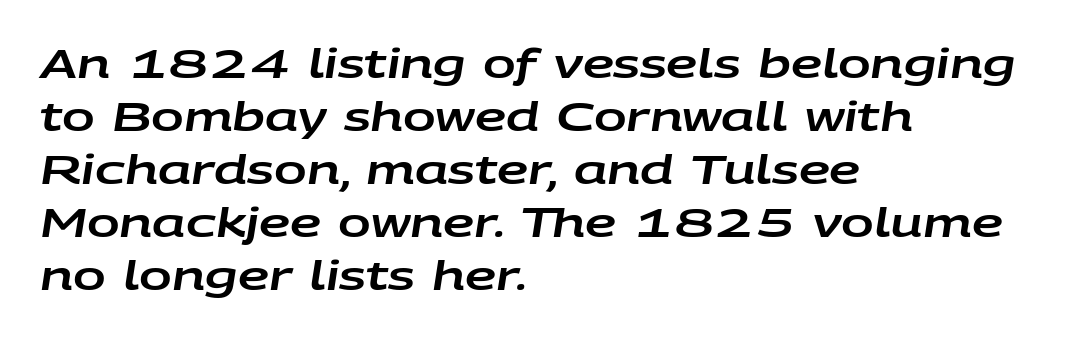
This is oblique type, the kind used for emphasis or titles. If you measured baseline to baseline, you'd find a middling distance. Honestly, the letter spacing is just normal — you wouldn't notice it. Plain, unruled lines of type. Line beginnings align vertically; line endings do not.
